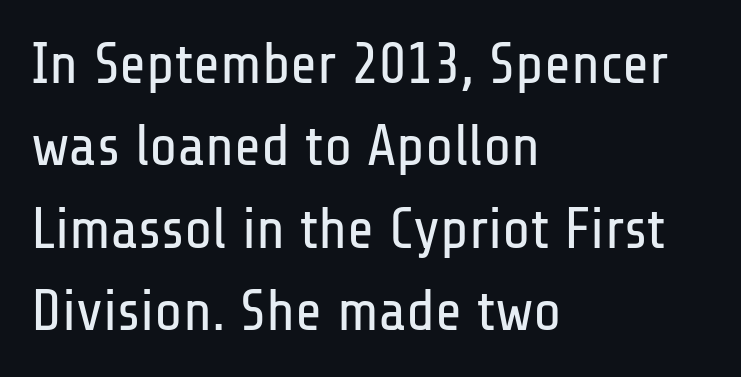
The designer went with a sans here, leaving each stem footless. These lines are rendered in a variable-pitch font. Where is the straight margin? On the left. The letters sit at their default tracking, neither squeezed nor spread.
